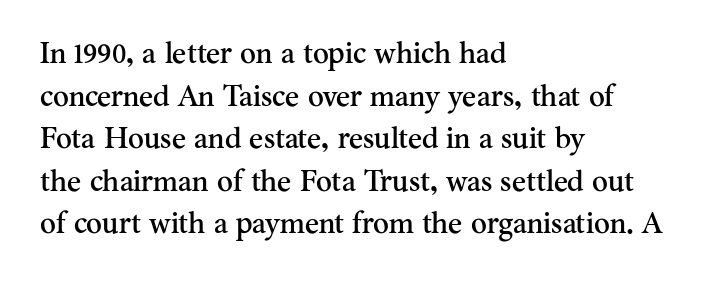
Q: Is the text italic (slanted)? A: No, it is upright.
Q: Is the typeface a serif or a sans-serif typeface? A: Serif.
Q: Is the text underlined? A: No.
Q: How is the paragraph aligned? A: Left-aligned.
Q: Is the spacing between letters normal or unusually wide? A: Normal.
Q: Is the spacing between lines tight, normal or loose? A: Normal.
Q: Width (condensed, normal, or wide)? A: Normal.
Q: Stroke contrast? A: Medium.
Q: x-height? A: Small.
Q: Monospaced? A: No.
